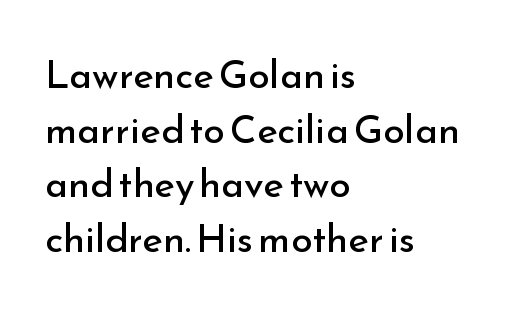
{"serif": "no", "italic": "no", "bold": "no", "weight": "regular", "width": "normal", "stroke_contrast": "low", "x_height": "small", "monospaced": "no", "underline": "no", "align": "left", "line_spacing": "normal", "line_spacing_ratio": 1.4, "letter_spacing": "normal", "letter_spacing_em": 0.0, "glyph_px": 39}
